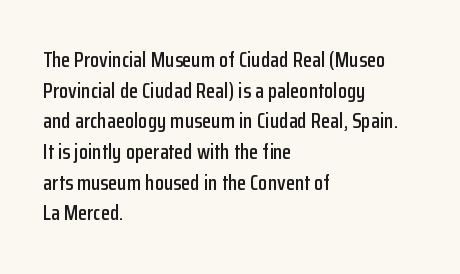
Style check: upright. Quick note: interline space is typical. This sample uses plain, unmodified letter spacing. In CSS terms this would be text-align: left.
